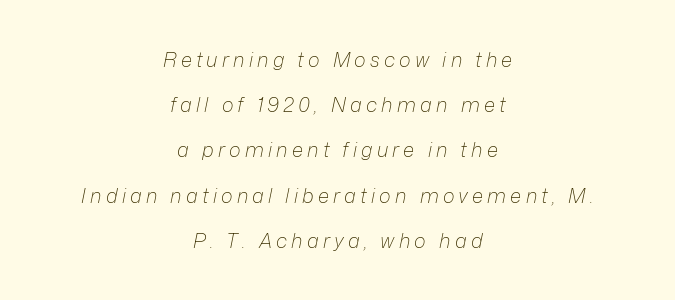
The image shows 20 px text type, italic (leaning right); set centered, loose line spacing (2.26x), unusually wide letter spacing (+0.21 em), not underlined.
